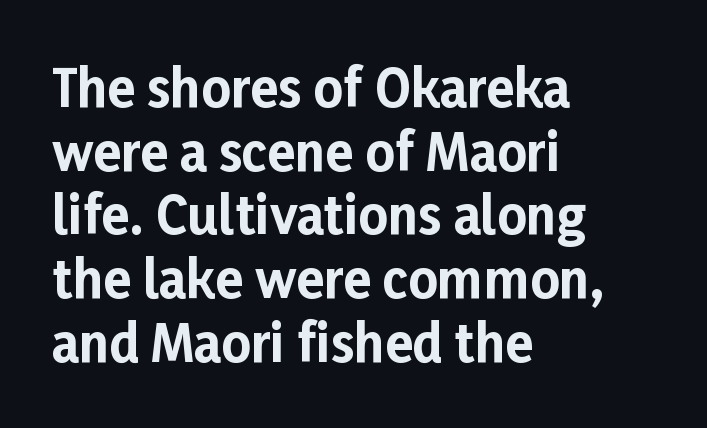
{"serif": "no", "italic": "no", "bold": "yes", "weight": "bold", "width": "normal", "stroke_contrast": "low", "x_height": "medium", "monospaced": "no", "underline": "no", "align": "left", "line_spacing": "normal", "line_spacing_ratio": 1.25, "letter_spacing": "normal", "letter_spacing_em": 0.0, "glyph_px": 51}
